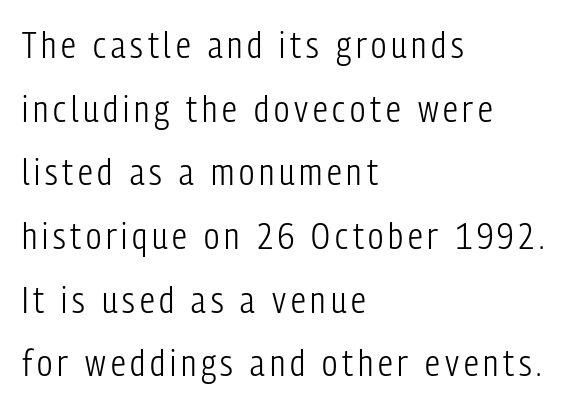
You can tell it's not italic because the verticals are truly vertical. The passage shown is not bold in any degree. The specimen omits any rule beneath the text block's lines. Note the varied advance widths — an 'i' is clearly narrower than an 'm'. Teacher's note: observe the even left margin — that is flush-left alignment. The letters carry no serifs — their stems end cleanly without finishing strokes.
